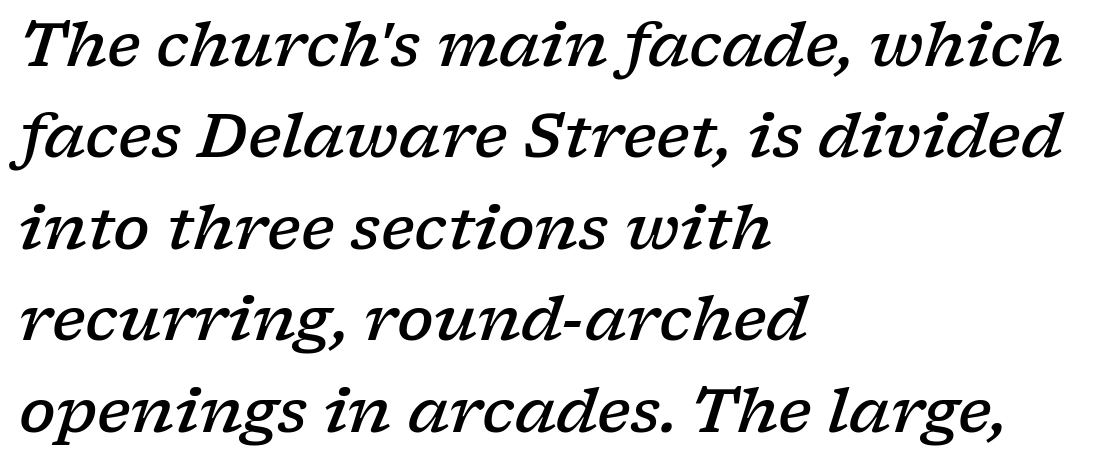
{"serif": "yes", "italic": "yes", "lean": "right", "slant_degrees": 17, "bold": "semi", "weight": "semibold", "width": "wide", "stroke_contrast": "low", "x_height": "medium", "monospaced": "no", "underline": "no", "align": "left", "line_spacing": "normal", "line_spacing_ratio": 1.5, "letter_spacing": "normal", "letter_spacing_em": 0.0, "glyph_px": 61}
